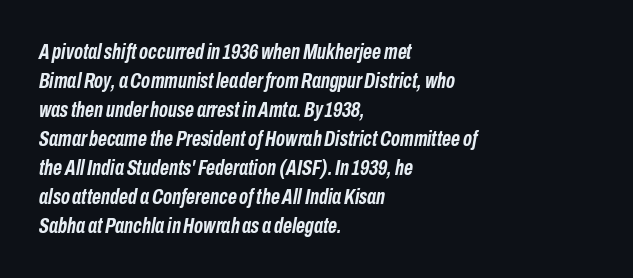
Q: Is the text bold? A: Yes.
Q: Is the text italic (slanted)? A: Yes, it leans right by about 10 degrees.
Q: Is the text underlined? A: No.
Q: How is the paragraph aligned? A: Left-aligned.
Q: Is the spacing between letters normal or unusually wide? A: Normal.
Q: Is the spacing between lines tight, normal or loose? A: Normal.
